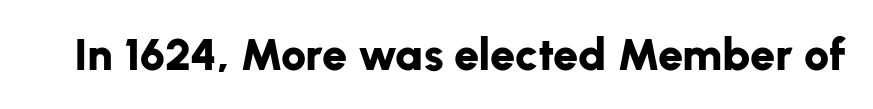
Students, note that the glyphs here touch the page at normal intervals. Varying glyph widths throughout — classic text-font behaviour. Typographically, this falls in the sans-serif category. Thick stems and heavy bowls — unmistakably bold. The letters stand straight up with perfectly vertical stems. The zone under the glyphs is completely vacant.
